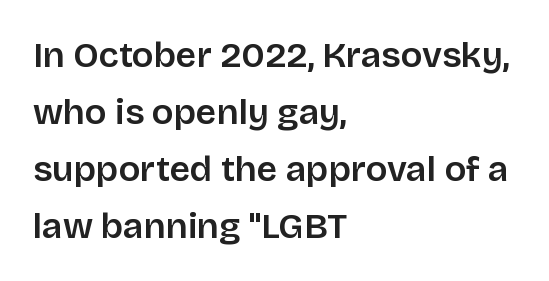
Ordinary non-slanted type is in use. Character widths vary here, with narrow letters taking less room than wide ones. The characters display no serif detailing; their extremities are plain. Look at the tracking — it's just the regular setting, nothing added. Does the leading feel generous? No, just average. Letters rest on an invisible, unmarked baseline.
